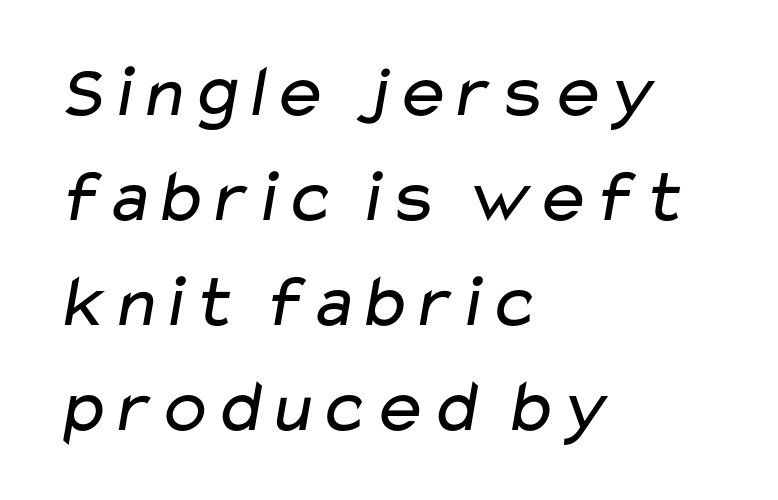
The image shows 75 px regular-weight, wide sans-serif type; set left-aligned, normal line spacing (1.4x), normal letter spacing, not underlined; low stroke contrast and a medium x-height.
